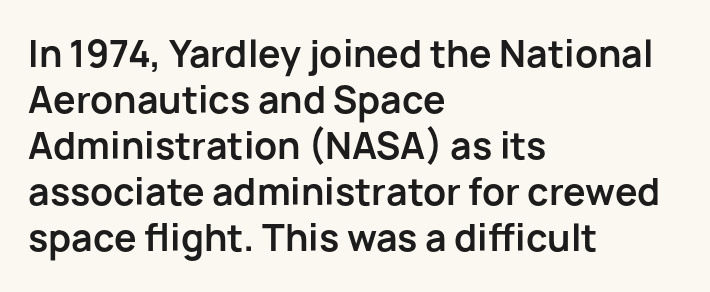
Observe the absence of serifs on each vertical stroke in this sample. Is this a fixed-width face? No — the glyphs have proportional, varying widths. The space beneath each line is pristine and unruled. Nope, not italic — everything's standing straight. Honestly, the row spacing looks completely unremarkable.
